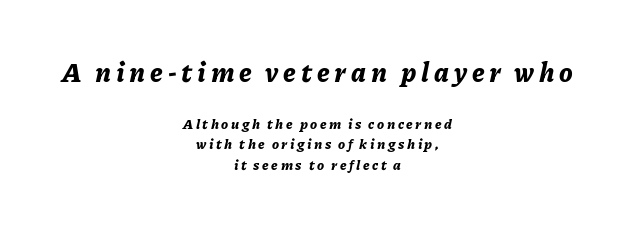
Q: Is the text bold? A: Yes.
Q: Is the text italic (slanted)? A: Yes, it leans right by about 11 degrees.
Q: Is the text underlined? A: No.
Q: How is the paragraph aligned? A: Centered.
Q: Is the spacing between lines tight, normal or loose? A: Normal.
Q: Which block of text is set in a larger size, the first (top) or the second (bottom)? A: The first (top) one.
